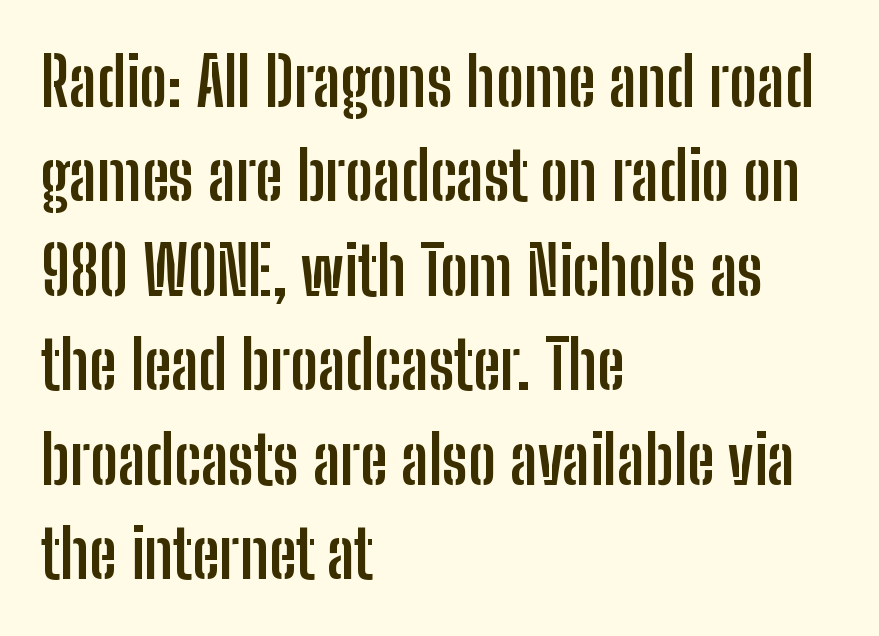
The image shows 67 px semibold, condensed sans-serif type, upright; set left-aligned, normal line spacing (1.41x), normal letter spacing, not underlined; low stroke contrast and a medium x-height.
